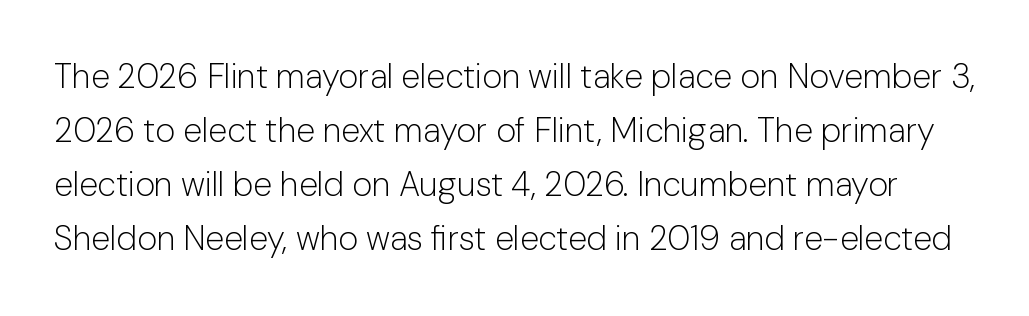
The image shows 34 px light sans-serif type, upright; set normal line spacing (1.59x), normal letter spacing, not underlined; low stroke contrast and a medium x-height.
